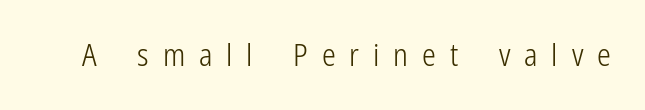
The image shows 31 px light, condensed sans-serif type, upright; set unusually wide letter spacing (+0.45 em), not underlined; low stroke contrast and a medium x-height.
